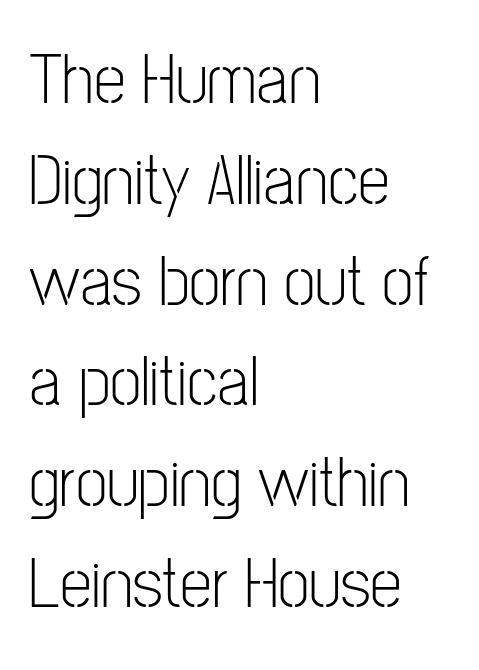
The image shows 72 px light, condensed sans-serif type, upright; set left-aligned, normal line spacing (1.4x), normal letter spacing, not underlined; low stroke contrast and a medium x-height.
